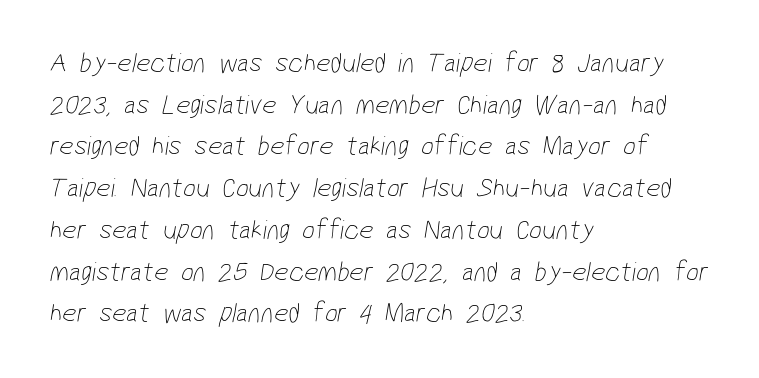
The image shows 28 px thin, condensed sans-serif type; set left-aligned, normal line spacing (1.49x), normal letter spacing, not underlined; low stroke contrast and a medium x-height.
